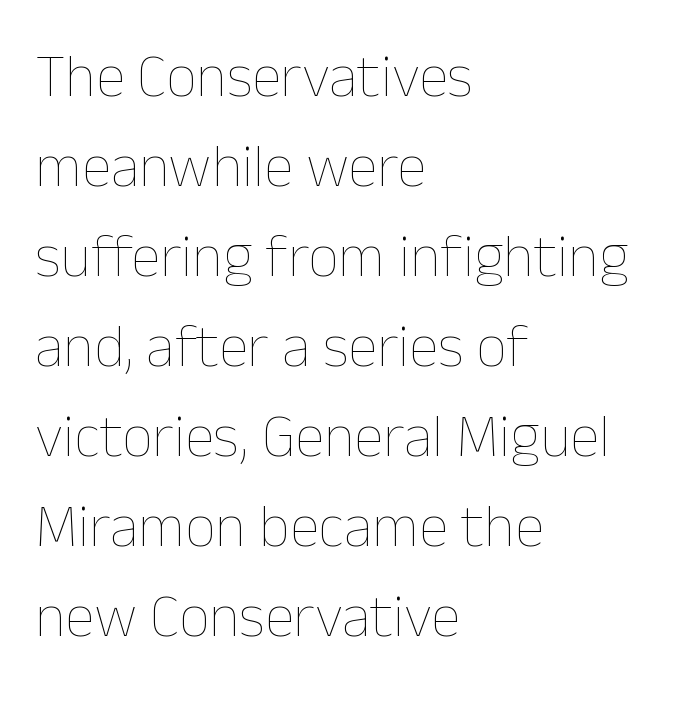
{"italic": "no", "bold": "no", "weight": "thin", "width": "normal", "stroke_contrast": "low", "x_height": "medium", "monospaced": "no", "underline": "no", "align": "left", "line_spacing": "normal", "line_spacing_ratio": 1.5, "letter_spacing": "normal", "letter_spacing_em": 0.0, "glyph_px": 60}
